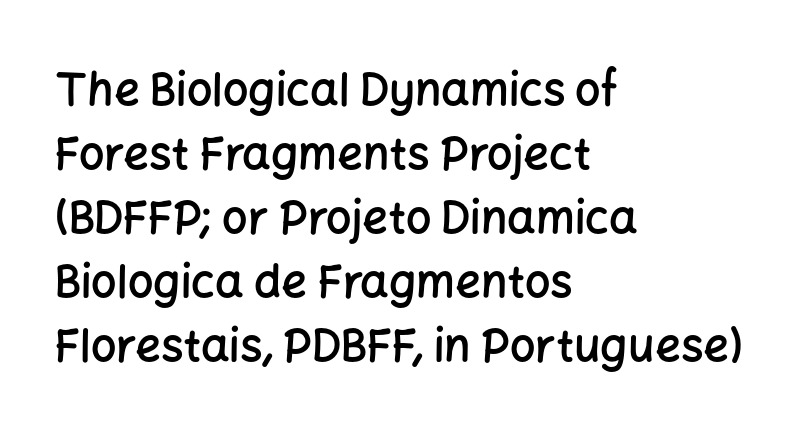
The image shows 45 px semibold sans-serif type, upright; set left-aligned, normal line spacing (1.42x), normal letter spacing, not underlined; low stroke contrast and a medium x-height.
